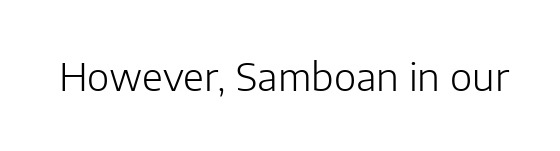
Heft: none added — not bold. Spacing between characters is what you'd get straight out of the box. In terms of letterform style, serifs are entirely absent. Bare-footed words on every line. The rendering uses natural spacing where letterforms have individual widths.
